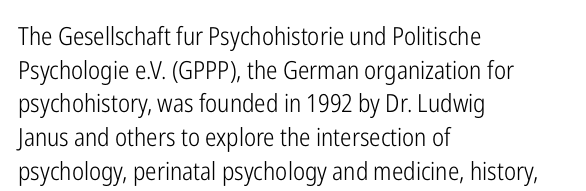
{"italic": "no", "bold": "no", "underline": "no", "align": "left", "line_spacing": "normal", "line_spacing_ratio": 1.35, "letter_spacing": "normal", "letter_spacing_em": 0.0, "glyph_px": 25}
